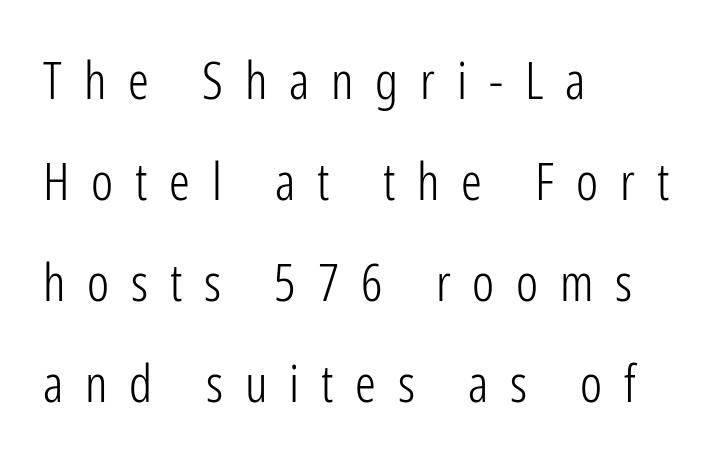
{"serif": "no", "italic": "no", "bold": "no", "weight": "light", "width": "condensed", "stroke_contrast": "low", "x_height": "medium", "monospaced": "no", "underline": "no", "align": "left", "line_spacing": "loose", "line_spacing_ratio": 1.94, "letter_spacing": "wide", "letter_spacing_em": 0.42, "glyph_px": 52}
